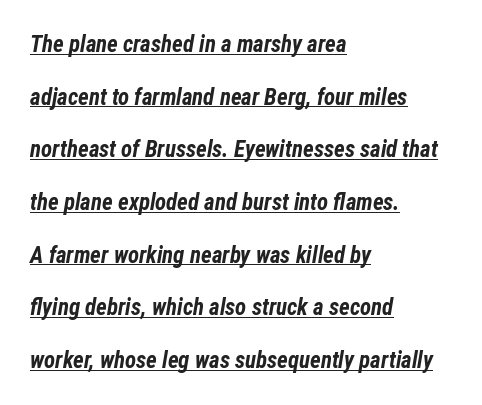
{"italic": "yes", "lean": "right", "slant_degrees": 12, "bold": "yes", "underline": "yes", "align": "left", "line_spacing": "loose", "line_spacing_ratio": 2.29, "letter_spacing": "normal", "letter_spacing_em": 0.0, "glyph_px": 23}
